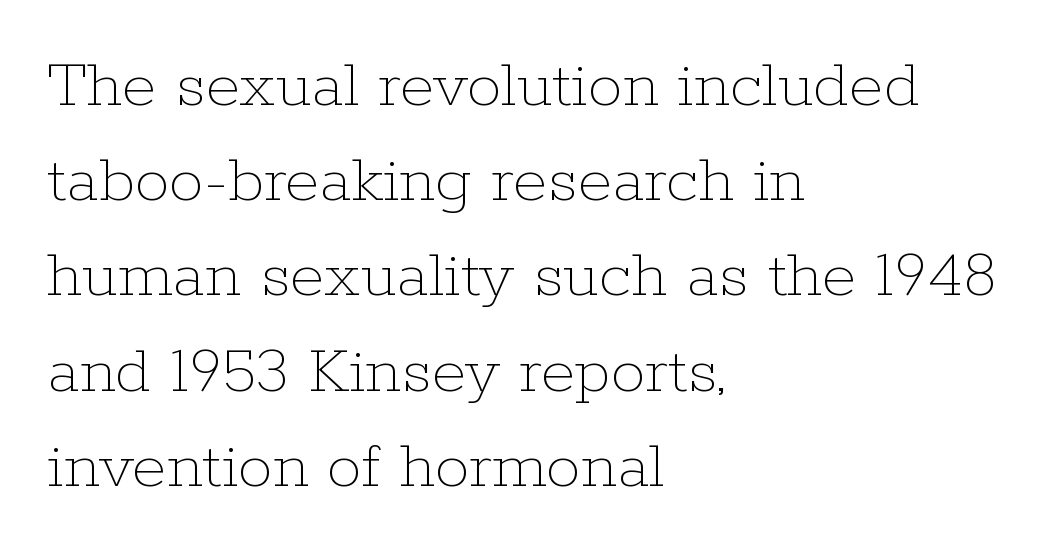
The image shows 70 px thin type, upright; set left-aligned, normal line spacing (1.36x), normal letter spacing, not underlined; low stroke contrast and a medium x-height.
